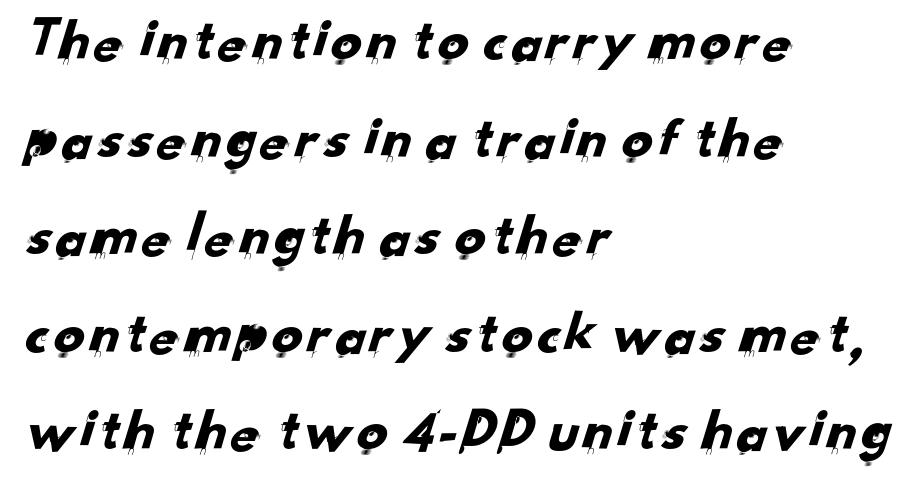
Q: Is the typeface a serif or a sans-serif typeface? A: Sans-serif.
Q: Is the text underlined? A: No.
Q: How is the paragraph aligned? A: Left-aligned.
Q: Is the spacing between letters normal or unusually wide? A: Normal.
Q: Is the spacing between lines tight, normal or loose? A: Normal.
Q: Width (condensed, normal, or wide)? A: Normal.
Q: Stroke contrast? A: Low.
Q: x-height? A: Small.
Q: Monospaced? A: No.
